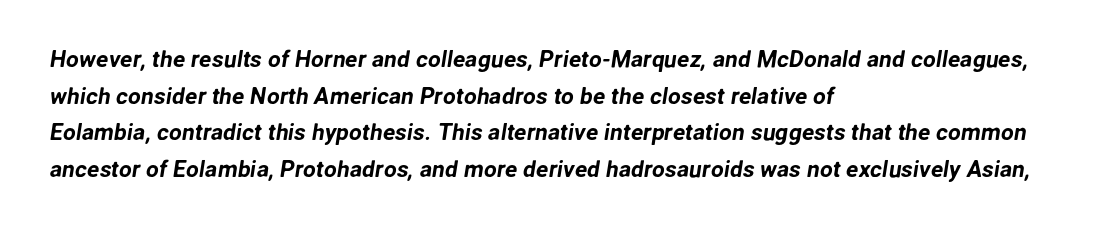
Caption: multi-line text, flush left, ragged right. Only glyphs here, with clear space below each row. Vertically, the passage feels balanced, rows spaced as you'd expect. Here the glyphs are tracked normally, forming tight word shapes.
